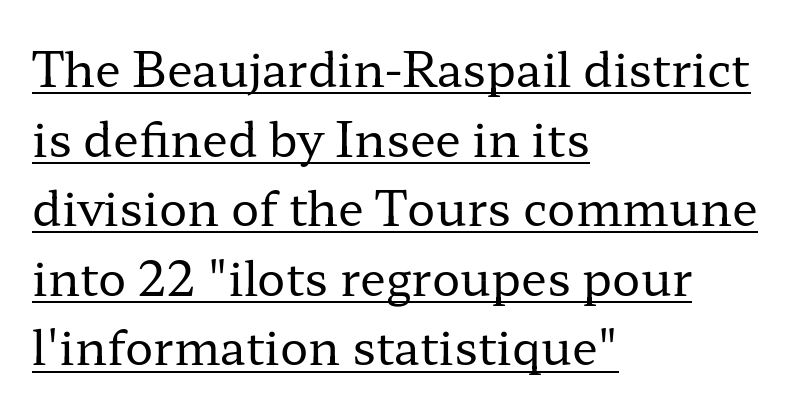
Horizontally, the lines are justified to the leading edge only. Look at the bottom of the vertical strokes: they flare into serifs here. The lettering is marked with a stroke running underneath it. The specimen reads as upright at a glance. Does extra space separate the letters? No, they use regular spacing. Note the varied advance widths — an 'i' is clearly narrower than an 'm'.
